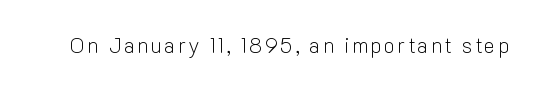
Q: Is the text bold? A: No.
Q: Is the text italic (slanted)? A: No, it is upright.
Q: Is the text underlined? A: No.
